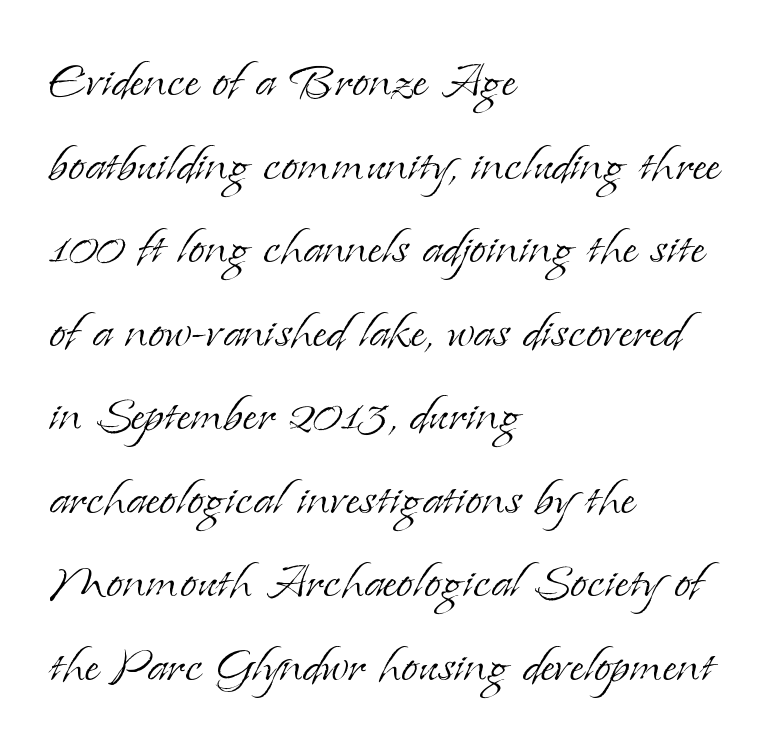
{"serif": "yes", "bold": "no", "weight": "light", "width": "normal", "stroke_contrast": "low", "x_height": "small", "monospaced": "no", "underline": "no", "align": "left", "line_spacing": "normal", "line_spacing_ratio": 1.37, "letter_spacing": "normal", "letter_spacing_em": 0.0, "glyph_px": 61}
